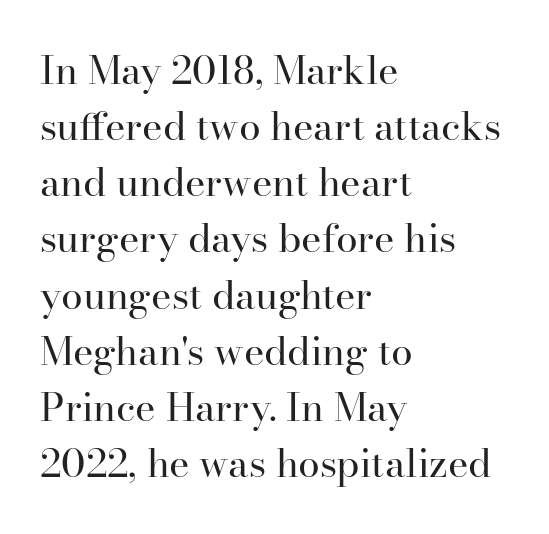
Think of a printed novel: that variable character pitch is what you see here. The rendering uses a moderate line-height, typical for paragraphs. The weight tops out at a normal text grade. Old-style or modern, the face here clearly has serifs. The area under the type is left untouched.
